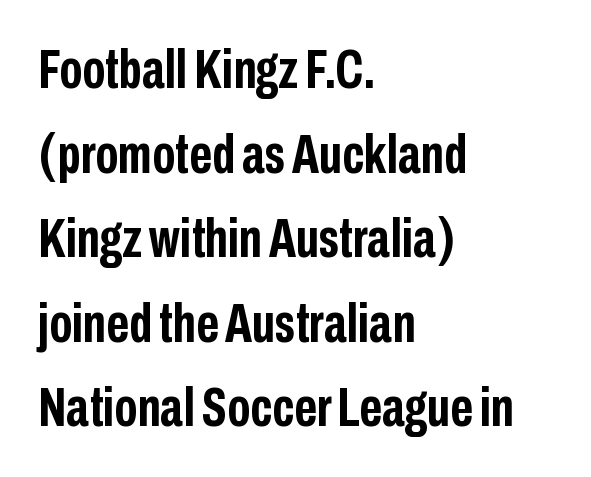
Q: Is the text bold? A: Yes.
Q: Is the text italic (slanted)? A: No, it is upright.
Q: Is the typeface a serif or a sans-serif typeface? A: Sans-serif.
Q: Is the text underlined? A: No.
Q: How is the paragraph aligned? A: Left-aligned.
Q: Is the spacing between letters normal or unusually wide? A: Normal.
Q: Is the spacing between lines tight, normal or loose? A: Normal.
Q: Width (condensed, normal, or wide)? A: Condensed.
Q: Stroke contrast? A: Low.
Q: x-height? A: Medium.
Q: Monospaced? A: No.
